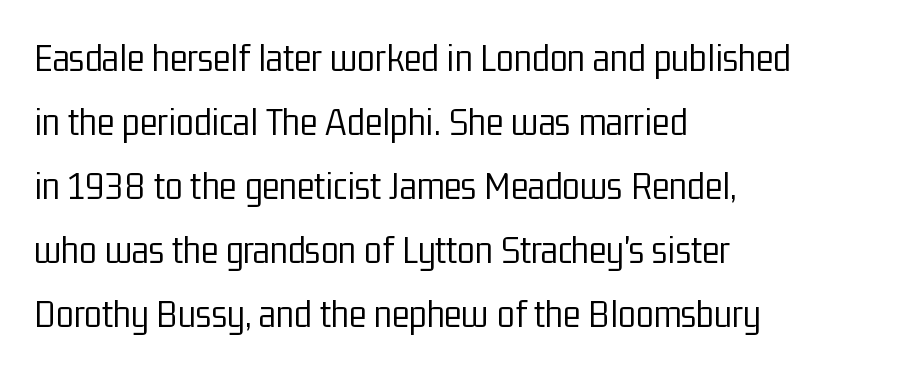
{"serif": "no", "italic": "no", "bold": "no", "weight": "light", "width": "condensed", "stroke_contrast": "low", "x_height": "medium", "monospaced": "no", "underline": "no", "align": "left", "line_spacing": "normal", "line_spacing_ratio": 1.56, "letter_spacing": "normal", "letter_spacing_em": 0.0, "glyph_px": 41}
